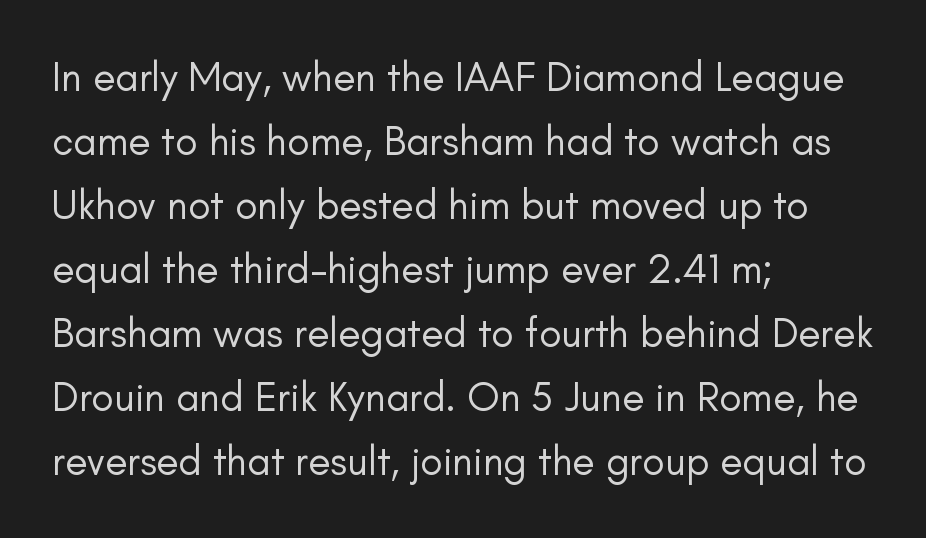
{"serif": "no", "italic": "no", "bold": "no", "weight": "regular", "width": "normal", "stroke_contrast": "low", "x_height": "small", "monospaced": "no", "underline": "no", "align": "left", "line_spacing": "normal", "line_spacing_ratio": 1.56, "letter_spacing": "normal", "letter_spacing_em": 0.0, "glyph_px": 41}
